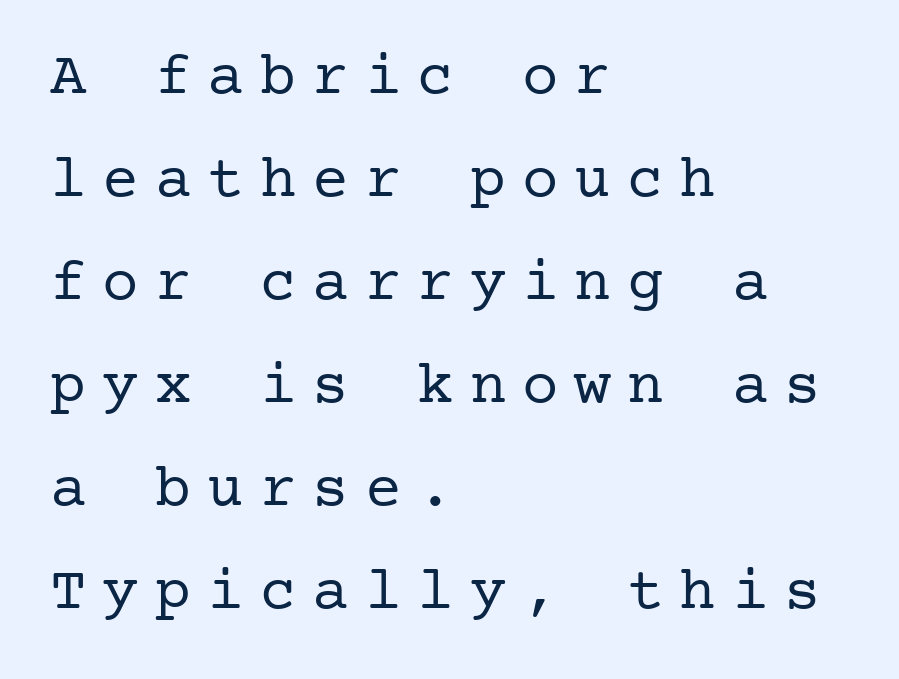
{"serif": "yes", "italic": "no", "bold": "no", "weight": "regular", "width": "normal", "stroke_contrast": "low", "x_height": "medium", "underline": "no", "align": "left", "line_spacing": "normal", "line_spacing_ratio": 1.69, "letter_spacing": "wide", "letter_spacing_em": 0.26, "glyph_px": 61}
